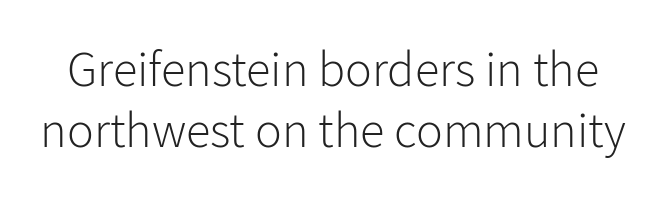
Q: Is the text bold? A: No.
Q: Is the text italic (slanted)? A: No, it is upright.
Q: Is the typeface a serif or a sans-serif typeface? A: Sans-serif.
Q: Is the text underlined? A: No.
Q: Is the spacing between letters normal or unusually wide? A: Normal.
Q: Width (condensed, normal, or wide)? A: Normal.
Q: Stroke contrast? A: Low.
Q: x-height? A: Medium.
Q: Monospaced? A: No.
